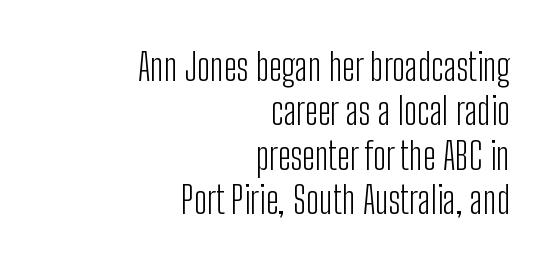
{"serif": "no", "italic": "no", "bold": "no", "weight": "light", "width": "condensed", "stroke_contrast": "low", "x_height": "medium", "monospaced": "no", "underline": "no", "align": "right", "line_spacing_ratio": 1.2, "letter_spacing": "normal", "letter_spacing_em": 0.0, "glyph_px": 37}
